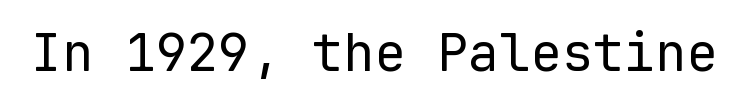
{"serif": "no", "italic": "no", "bold": "no", "weight": "regular", "width": "normal", "stroke_contrast": "low", "x_height": "medium", "monospaced": "yes", "underline": "no", "letter_spacing": "normal", "letter_spacing_em": 0.0, "glyph_px": 52}
